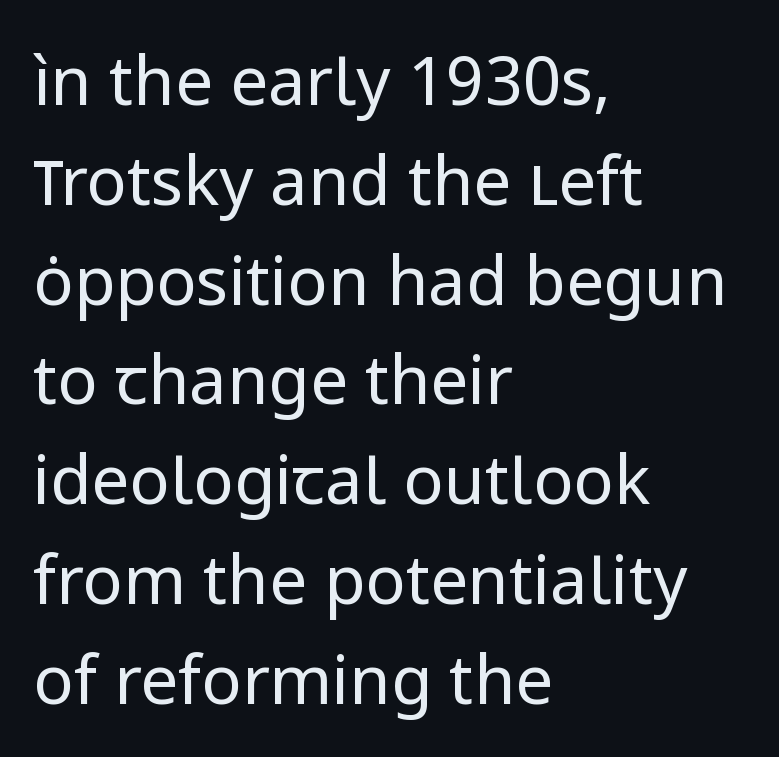
The image shows 67 px regular-weight sans-serif type, upright; set left-aligned, normal line spacing (1.49x), normal letter spacing, not underlined; low stroke contrast and a medium x-height.
